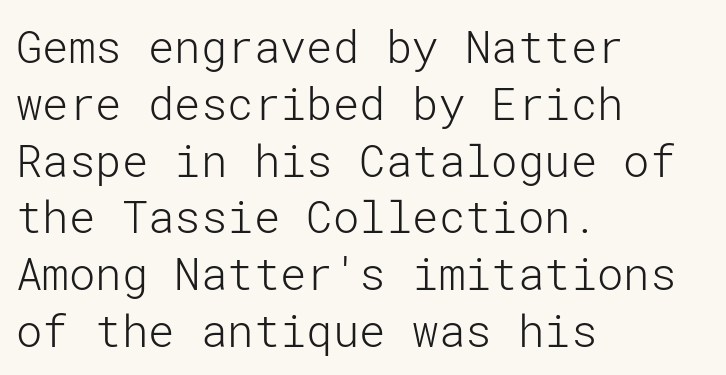
The face looks like a standard text weight, possibly lighter. Nope, no serifs anywhere on these letters. The space between consecutive lines is moderate. Beneath every word, the page is bare. Does the copy run flush right? No — it runs flush left. The typography opts for an upright posture over an oblique one.
